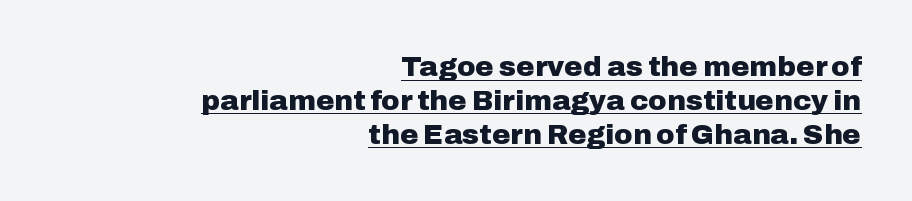
What stands out about the letter spacing? Nothing — it is the standard amount. The typography opts for an upright posture over an oblique one. Heavy, bold letterforms. Every word sits above its own underline. Each letter keeps its own natural width here, so spacing adapts to shape.
